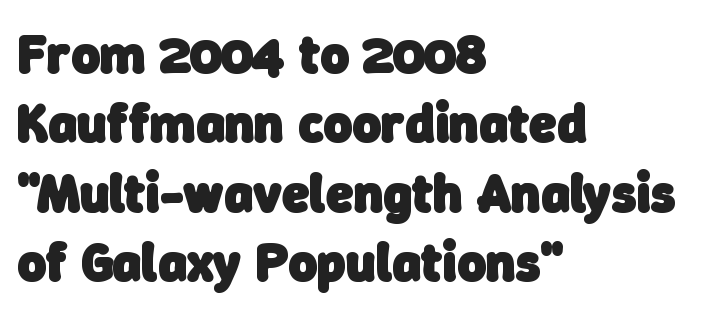
This block has exactly the height ordinary leading produces. Inter-character spacing is left at the font's built-in metrics. The letters carry no serifs — their stems end cleanly without finishing strokes. This sample has the flowing, uneven cadence of proportional lettering. Leftover space on each line is placed entirely after the last word.
